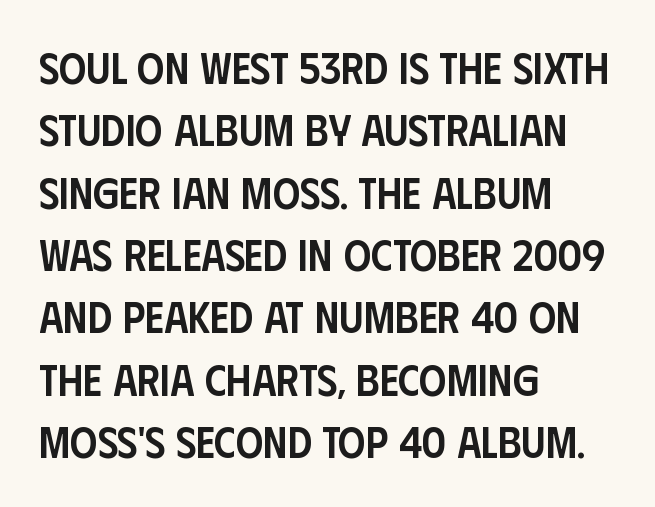
Q: Is the text bold? A: Semi-bold.
Q: Is the text italic (slanted)? A: No, it is upright.
Q: Is the typeface a serif or a sans-serif typeface? A: Sans-serif.
Q: Is the text underlined? A: No.
Q: How is the paragraph aligned? A: Left-aligned.
Q: Is the spacing between letters normal or unusually wide? A: Normal.
Q: Is the spacing between lines tight, normal or loose? A: Normal.
Q: Width (condensed, normal, or wide)? A: Condensed.
Q: Stroke contrast? A: Low.
Q: x-height? A: Large.
Q: Monospaced? A: No.
